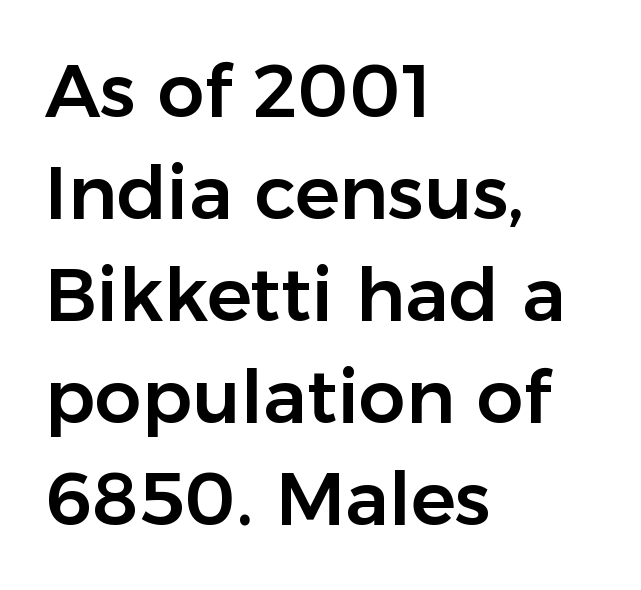
Just letters on the line, the space beneath them empty. Tracking here is standard; glyphs follow each other at the usual distance. To sum up the face: it is a sans, with no serifs. Tall strokes in this sample are plumb rather than angled. Is there much room between lines? A standard amount, neither cramped nor airy.
